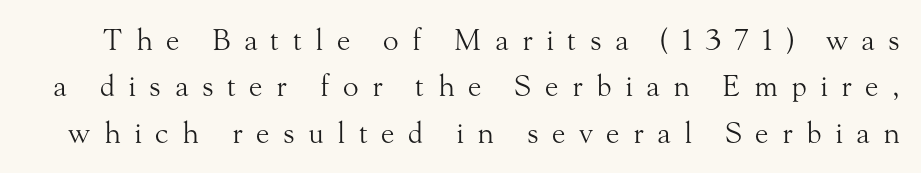
{"serif": "yes", "italic": "no", "bold": "no", "weight": "light", "width": "normal", "stroke_contrast": "medium", "x_height": "small", "monospaced": "no", "underline": "no", "line_spacing": "normal", "line_spacing_ratio": 1.6, "letter_spacing": "wide", "letter_spacing_em": 0.46, "glyph_px": 29}
